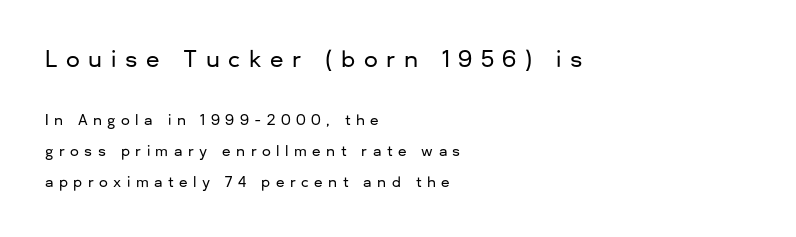
The image shows 22 px text type, upright; set left-aligned, loose line spacing (2.2x), unusually wide letter spacing (+0.39 em), not underlined; the first (top) block is 1.57x larger.
